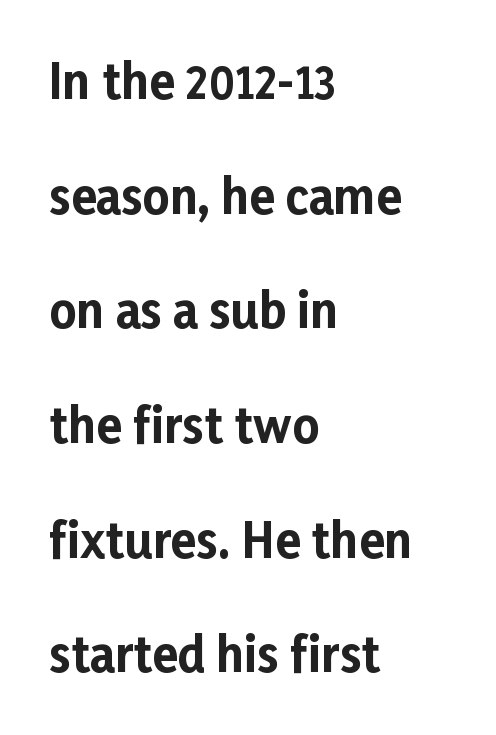
Q: Is the text bold? A: Yes.
Q: Is the text italic (slanted)? A: No, it is upright.
Q: Is the typeface a serif or a sans-serif typeface? A: Sans-serif.
Q: Is the text underlined? A: No.
Q: How is the paragraph aligned? A: Left-aligned.
Q: Is the spacing between letters normal or unusually wide? A: Normal.
Q: Is the spacing between lines tight, normal or loose? A: Loose.
Q: Width (condensed, normal, or wide)? A: Normal.
Q: Stroke contrast? A: Low.
Q: x-height? A: Medium.
Q: Monospaced? A: No.
